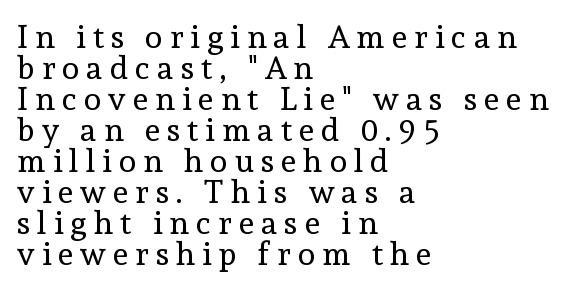
{"serif": "yes", "italic": "no", "bold": "no", "weight": "regular", "width": "normal", "x_height": "medium", "monospaced": "no", "underline": "no", "align": "left", "line_spacing": "tight", "line_spacing_ratio": 0.97, "letter_spacing": "wide", "letter_spacing_em": 0.22, "glyph_px": 32}
